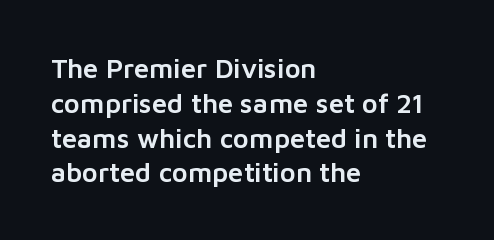
Students, observe: this is what conventionally led text looks like. This sample uses plain, unmodified letter spacing. Nobody drew a line under any word here. The typesetter chose a ragged-right arrangement here. Style check: upright.
